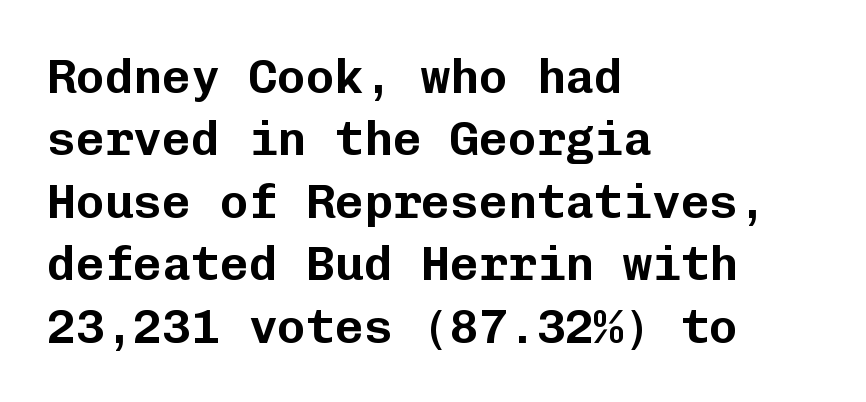
Q: Is the text italic (slanted)? A: No, it is upright.
Q: Is the typeface a serif or a sans-serif typeface? A: Sans-serif.
Q: Is the text underlined? A: No.
Q: How is the paragraph aligned? A: Left-aligned.
Q: Is the spacing between letters normal or unusually wide? A: Normal.
Q: Is the spacing between lines tight, normal or loose? A: Normal.
Q: Width (condensed, normal, or wide)? A: Normal.
Q: Stroke contrast? A: Low.
Q: x-height? A: Medium.
Q: Monospaced? A: Yes.
